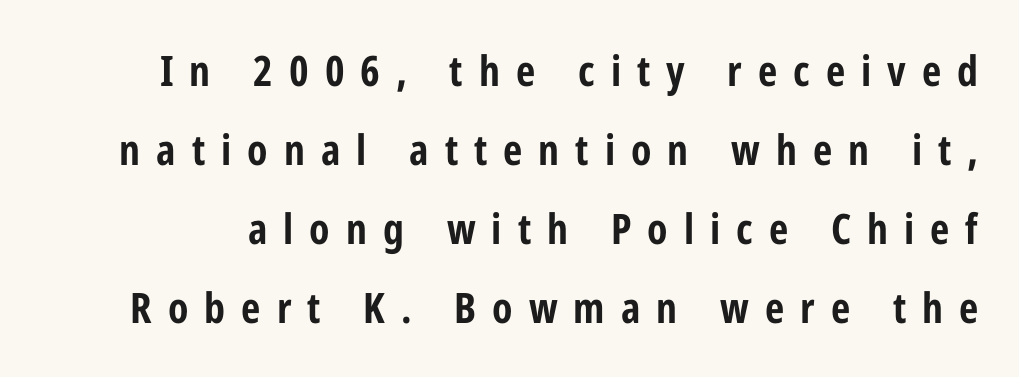
{"serif": "no", "italic": "no", "bold": "yes", "weight": "bold", "width": "condensed", "stroke_contrast": "low", "x_height": "medium", "monospaced": "no", "underline": "no", "line_spacing_ratio": 1.88, "letter_spacing": "wide", "letter_spacing_em": 0.38, "glyph_px": 42}
